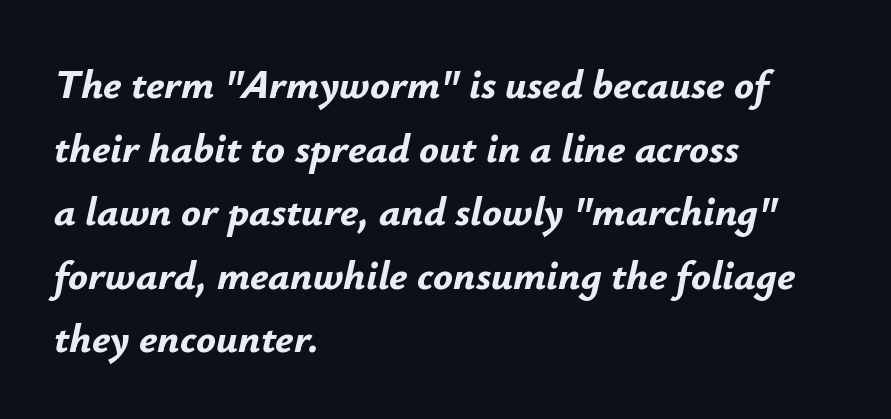
The image shows 41 px bold type, italic (leaning right); set left-aligned, normal line spacing (1.55x), normal letter spacing, not underlined; low stroke contrast and a small x-height.
